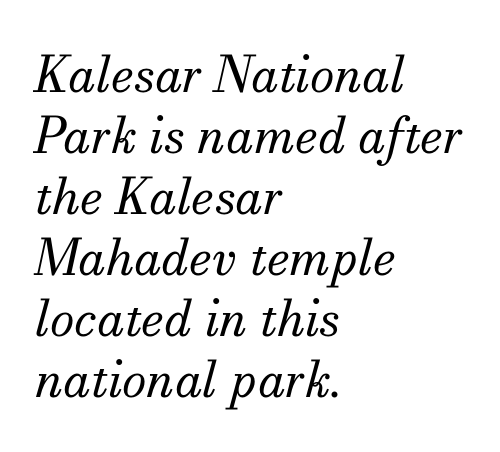
Q: Is the text bold? A: No.
Q: Is the text italic (slanted)? A: Yes, it leans right by about 13 degrees.
Q: Is the typeface a serif or a sans-serif typeface? A: Serif.
Q: Is the text underlined? A: No.
Q: How is the paragraph aligned? A: Left-aligned.
Q: Is the spacing between letters normal or unusually wide? A: Normal.
Q: Width (condensed, normal, or wide)? A: Normal.
Q: Stroke contrast? A: Medium.
Q: x-height? A: Small.
Q: Monospaced? A: No.
